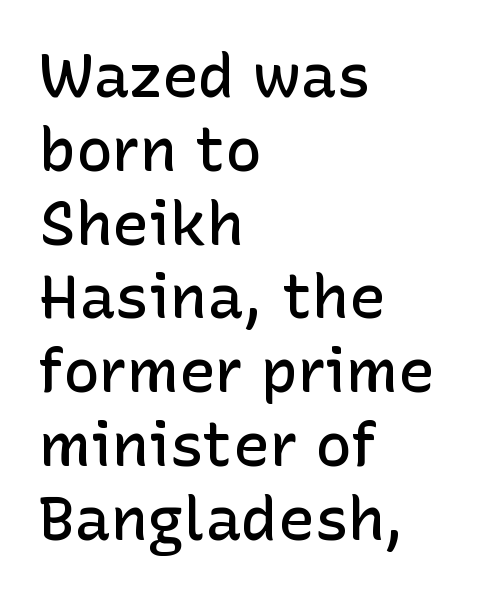
Font category for this specimen: sans-serif. Looks like regular typesetting: each glyph gets only the width it needs. What stands out about the letter spacing? Nothing — it is the standard amount. Casual observation: everything's shoved over to the left.
